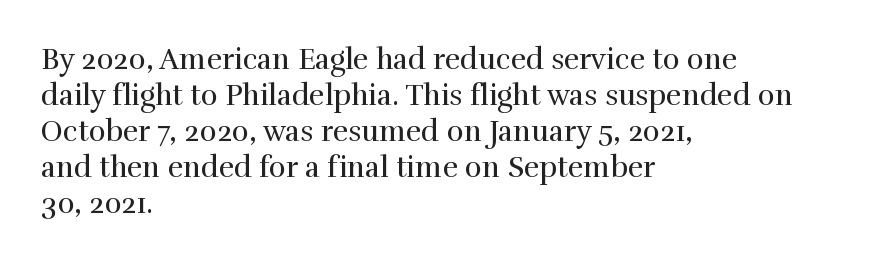
{"serif": "yes", "italic": "no", "bold": "no", "weight": "regular", "width": "normal", "x_height": "medium", "monospaced": "no", "underline": "no", "align": "left", "line_spacing_ratio": 1.24, "letter_spacing": "normal", "letter_spacing_em": 0.0, "glyph_px": 29}
